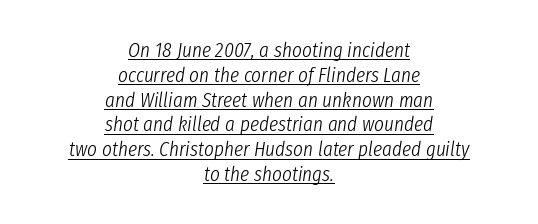
Q: Is the text bold? A: No.
Q: Is the text italic (slanted)? A: Yes, it leans right by about 8 degrees.
Q: Is the text underlined? A: Yes.
Q: How is the paragraph aligned? A: Centered.
Q: Is the spacing between letters normal or unusually wide? A: Normal.
